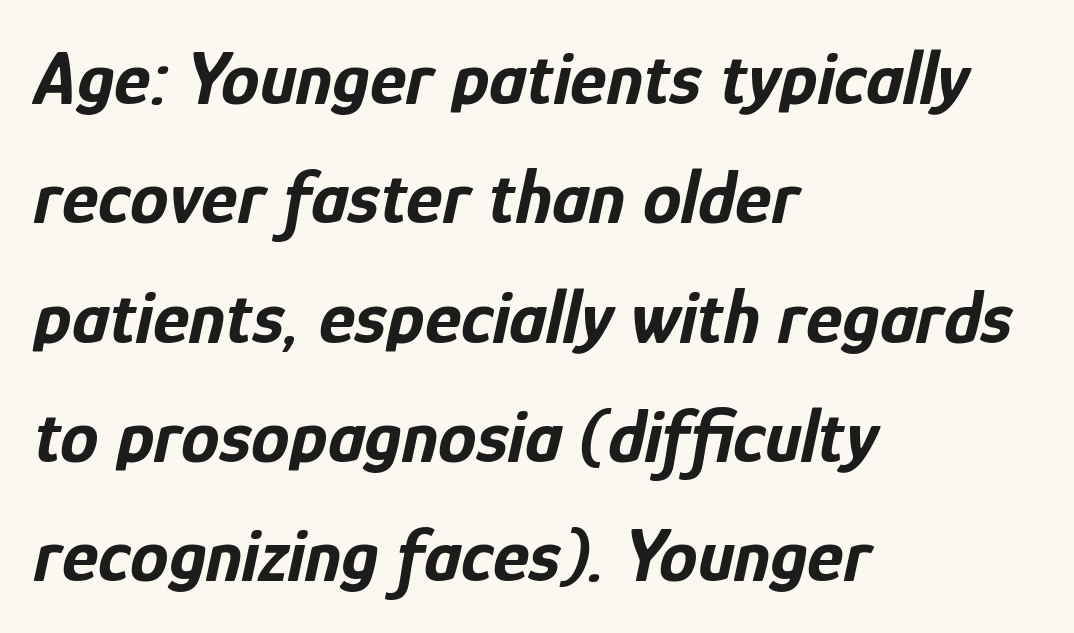
{"italic": "yes", "lean": "right", "slant_degrees": 12, "bold": "yes", "weight": "bold", "width": "condensed", "stroke_contrast": "low", "x_height": "medium", "monospaced": "no", "underline": "no", "align": "left", "line_spacing": "normal", "line_spacing_ratio": 1.55, "letter_spacing": "normal", "letter_spacing_em": 0.0, "glyph_px": 77}
